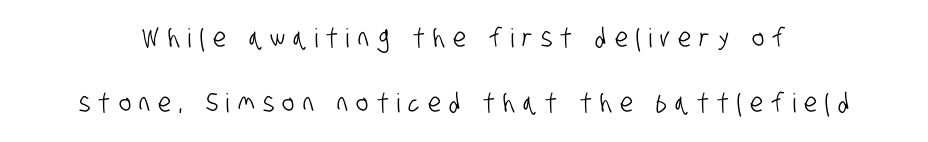
{"underline": "no", "line_spacing": "loose", "line_spacing_ratio": 2.5, "letter_spacing": "wide", "letter_spacing_em": 0.32, "glyph_px": 26}
